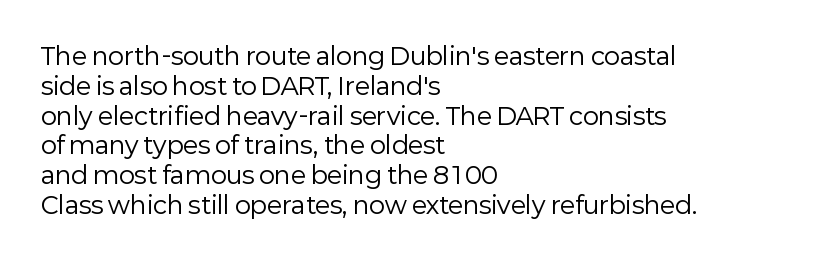
If you drew a line through each stem, it would be perfectly vertical. Tracking value appears to be zero — textbook default spacing. The rag falls on the right side of this text block. The face looks like a standard text weight, possibly lighter. The string is rendered with underlining switched off.
